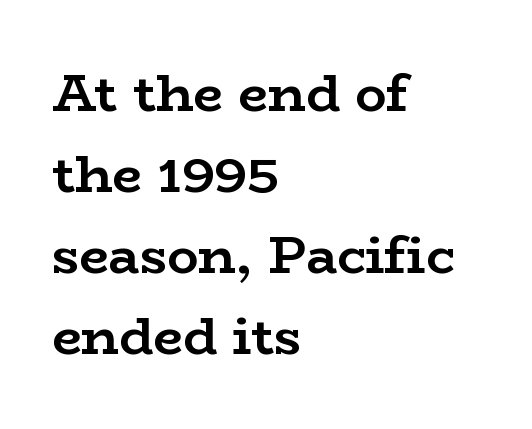
The image shows 52 px semibold, wide serif type, upright; set left-aligned, normal line spacing (1.56x), normal letter spacing, not underlined; low stroke contrast and a medium x-height.
